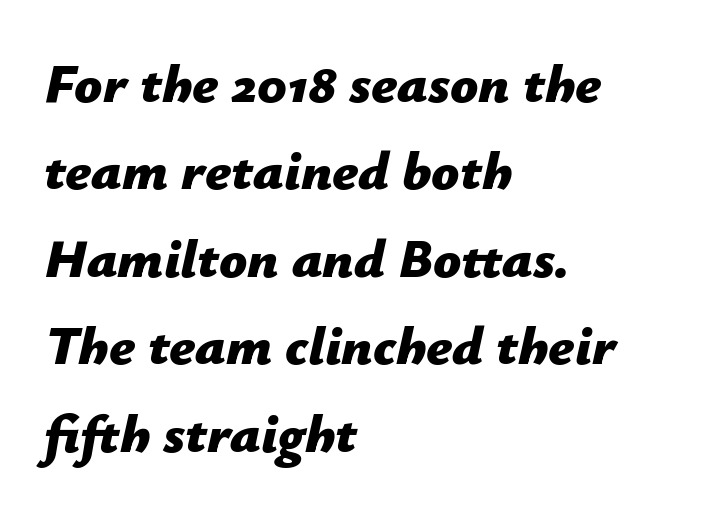
Q: Is the text bold? A: Yes.
Q: Is the text italic (slanted)? A: Yes, it leans right by about 12 degrees.
Q: Is the text underlined? A: No.
Q: How is the paragraph aligned? A: Left-aligned.
Q: Is the spacing between letters normal or unusually wide? A: Normal.
Q: Is the spacing between lines tight, normal or loose? A: Normal.
Q: Width (condensed, normal, or wide)? A: Normal.
Q: Stroke contrast? A: Low.
Q: x-height? A: Medium.
Q: Monospaced? A: No.
